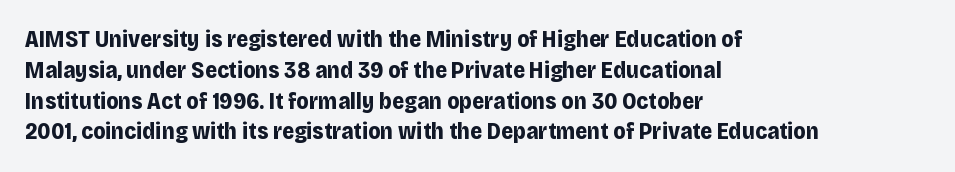
The image shows 23 px bold type, upright; set left-aligned, normal line spacing (1.34x), normal letter spacing, not underlined.
